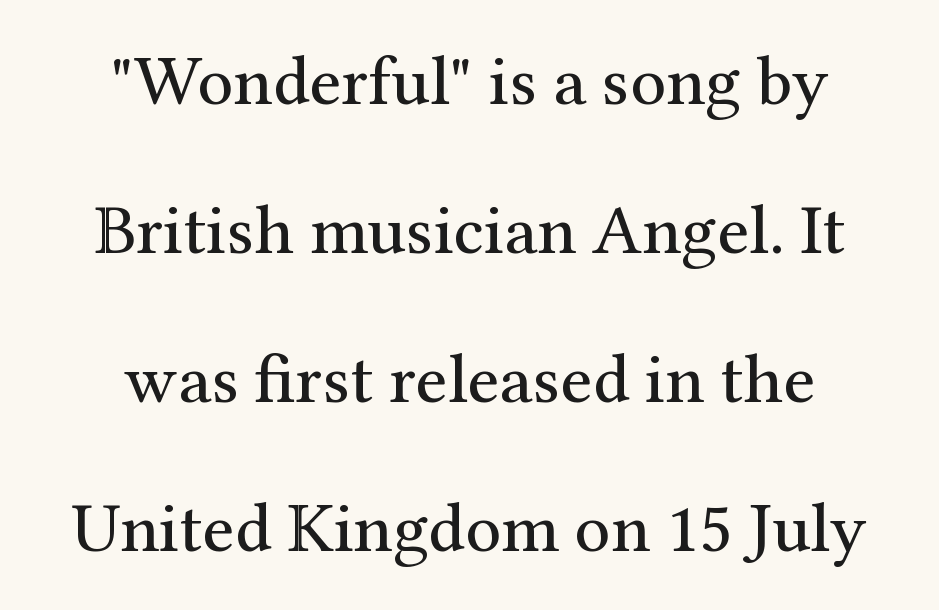
Q: Is the text bold? A: No.
Q: Is the text italic (slanted)? A: No, it is upright.
Q: Is the typeface a serif or a sans-serif typeface? A: Serif.
Q: Is the text underlined? A: No.
Q: How is the paragraph aligned? A: Centered.
Q: Is the spacing between letters normal or unusually wide? A: Normal.
Q: Is the spacing between lines tight, normal or loose? A: Loose.
Q: Width (condensed, normal, or wide)? A: Normal.
Q: Stroke contrast? A: Medium.
Q: x-height? A: Medium.
Q: Monospaced? A: No.
